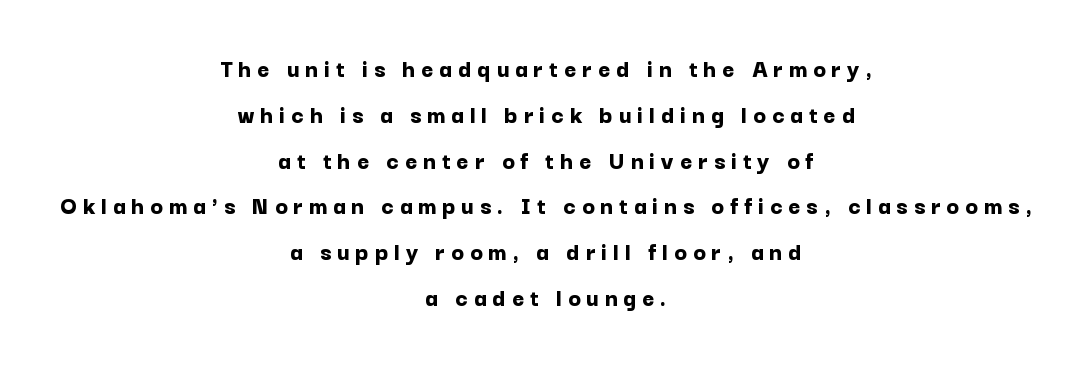
Q: Is the text bold? A: Yes.
Q: Is the text italic (slanted)? A: No, it is upright.
Q: Is the text underlined? A: No.
Q: How is the paragraph aligned? A: Centered.
Q: Is the spacing between letters normal or unusually wide? A: Unusually wide.
